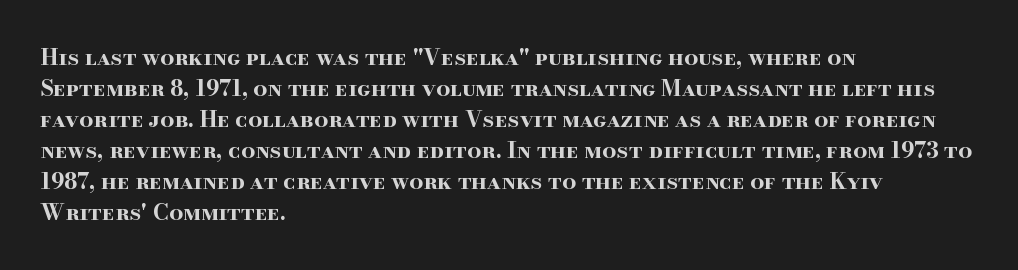
Q: Is the text bold? A: Yes.
Q: Is the text italic (slanted)? A: No, it is upright.
Q: Is the text underlined? A: No.
Q: How is the paragraph aligned? A: Left-aligned.
Q: Is the spacing between letters normal or unusually wide? A: Normal.
Q: Is the spacing between lines tight, normal or loose? A: Normal.
